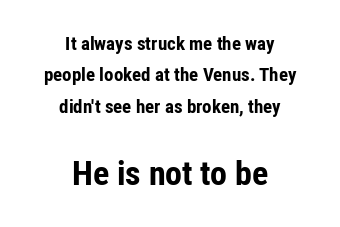
Which margin do the lines hug? Neither — every line sits in the middle. Serif or sans? Sans — the stroke terminals are bare. The more generous point size was reserved for the lower chunk. What weight is shown? A full bold with thick strokes. Glance below the letters and you will spot only blank space. The rows are spaced the way most documents space them.
